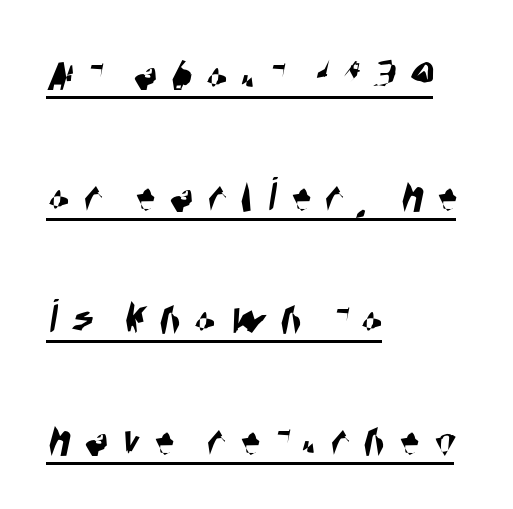
Unlike a traditional serif, this face leaves its strokes unadorned. Varying glyph widths throughout — classic text-font behaviour. Observe the wide spacing: letters keep a clear distance from each other. The block of text is sparse from top to bottom, with ample space between rows. In designer terms, the underline attribute is active on this setting.
